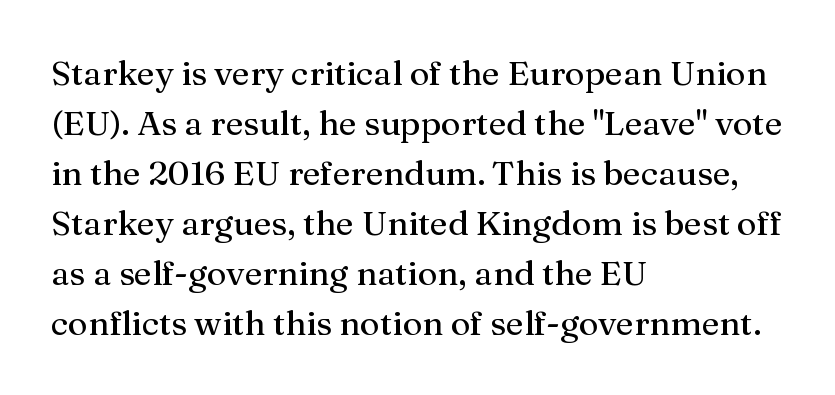
Q: Is the text italic (slanted)? A: No, it is upright.
Q: Is the typeface a serif or a sans-serif typeface? A: Serif.
Q: Is the text underlined? A: No.
Q: How is the paragraph aligned? A: Left-aligned.
Q: Is the spacing between letters normal or unusually wide? A: Normal.
Q: Is the spacing between lines tight, normal or loose? A: Normal.
Q: Width (condensed, normal, or wide)? A: Normal.
Q: Stroke contrast? A: Medium.
Q: x-height? A: Medium.
Q: Monospaced? A: No.
